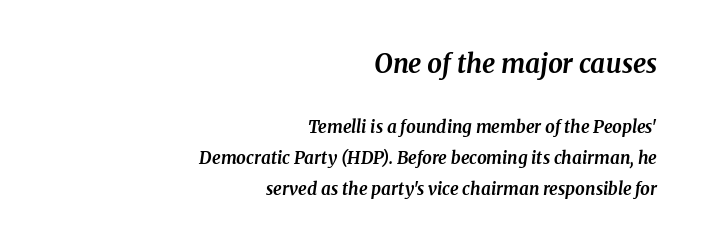
The image shows 26 px bold type, italic (leaning right); set right-aligned, line spacing 1.84x, normal letter spacing, not underlined; the first (top) block is 1.53x larger.
